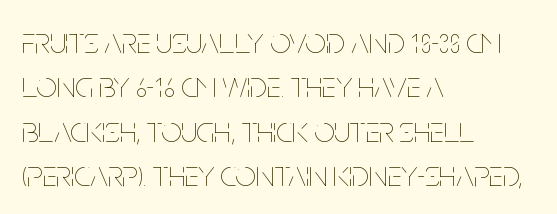
The image shows 36 px thin, condensed type, upright; set left-aligned, line spacing 1.23x, normal letter spacing, not underlined; low stroke contrast and a large x-height.
